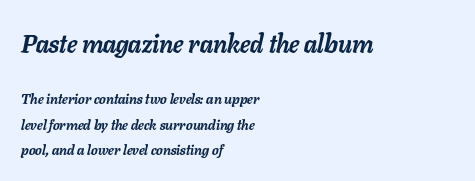
{"italic": "yes", "lean": "right", "slant_degrees": 11, "bold": "yes", "underline": "no", "align": "left", "line_spacing_ratio": 1.81, "letter_spacing": "normal", "letter_spacing_em": 0.0, "larger_block": "first", "size_ratio": 1.79, "glyph_px": 25}
